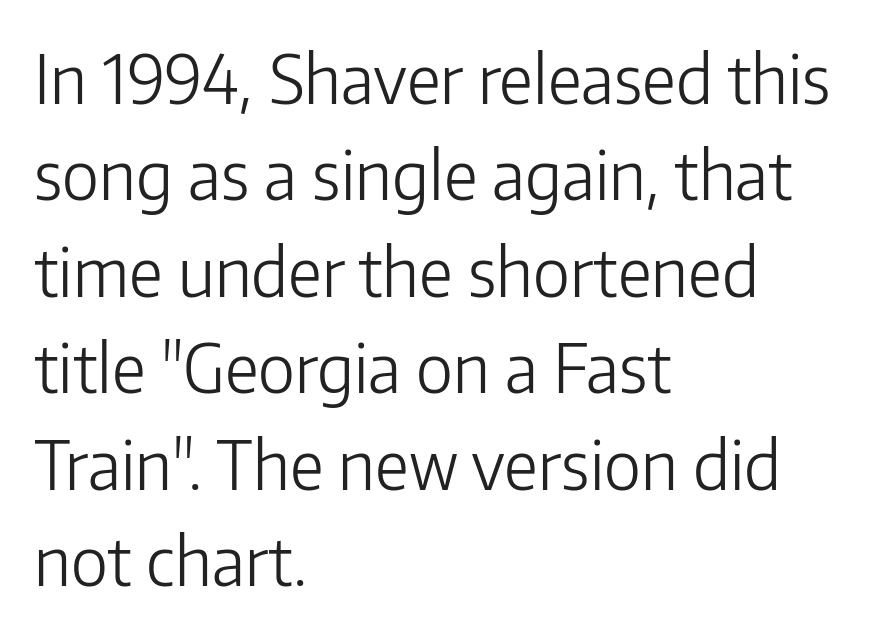
Letters rest on an invisible, unmarked baseline. Posture: vertical. Summary of weight: not heavy and not bold. Here the designer chose a conventional face with non-uniform glyph widths.
